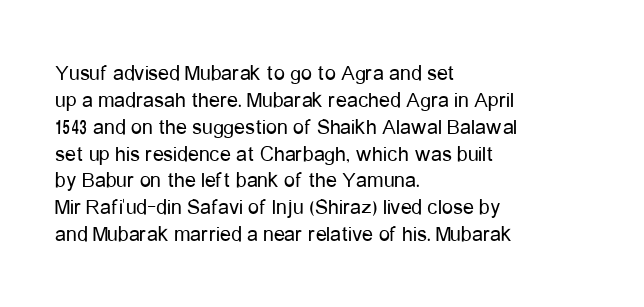
Honestly, the letter spacing is just normal — you wouldn't notice it. A student would call this left alignment; a typographer would say flush left, rag right. The font sits on the lighter half of the weight spectrum, regular included. Just letters on the line, the space beneath them empty.
